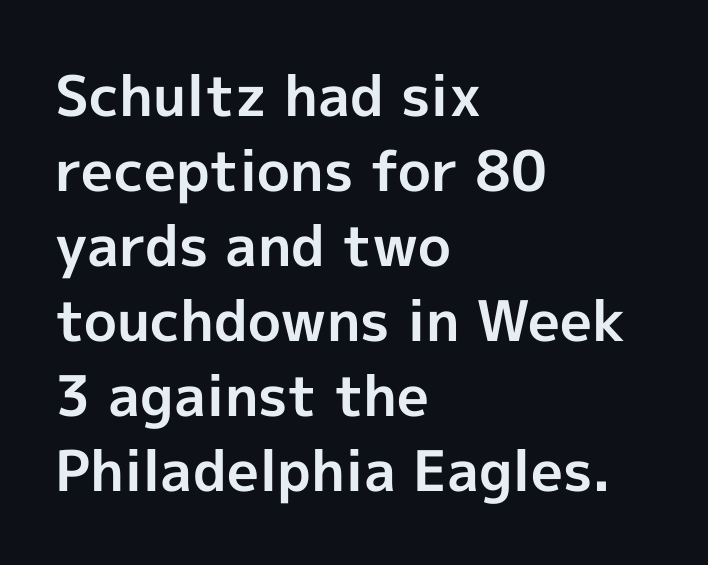
{"serif": "no", "italic": "no", "bold": "yes", "weight": "bold", "width": "normal", "x_height": "medium", "monospaced": "no", "underline": "no", "align": "left", "line_spacing": "normal", "line_spacing_ratio": 1.34, "letter_spacing": "normal", "letter_spacing_em": 0.0, "glyph_px": 56}
